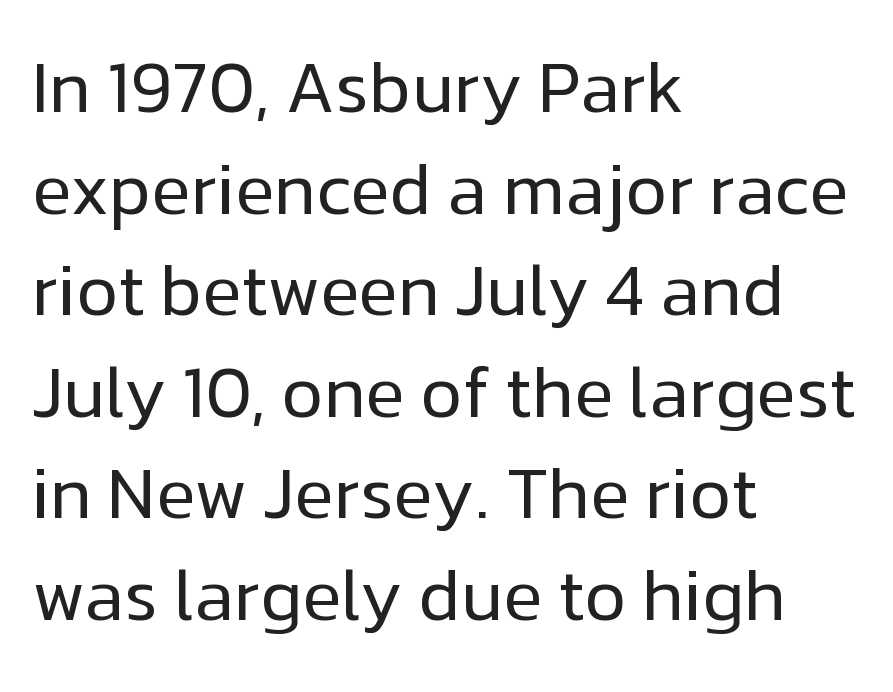
The image shows 72 px regular-weight sans-serif type, upright; set left-aligned, normal line spacing (1.41x), normal letter spacing, not underlined; low stroke contrast and a medium x-height.
